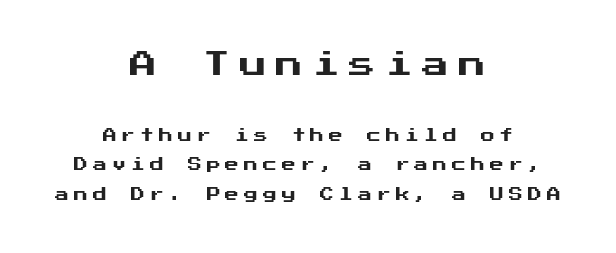
Q: Is the text italic (slanted)? A: No, it is upright.
Q: Is the text underlined? A: No.
Q: How is the paragraph aligned? A: Centered.
Q: Is the spacing between letters normal or unusually wide? A: Unusually wide.
Q: Is the spacing between lines tight, normal or loose? A: Loose.
Q: Which block of text is set in a larger size, the first (top) or the second (bottom)? A: The first (top) one.
